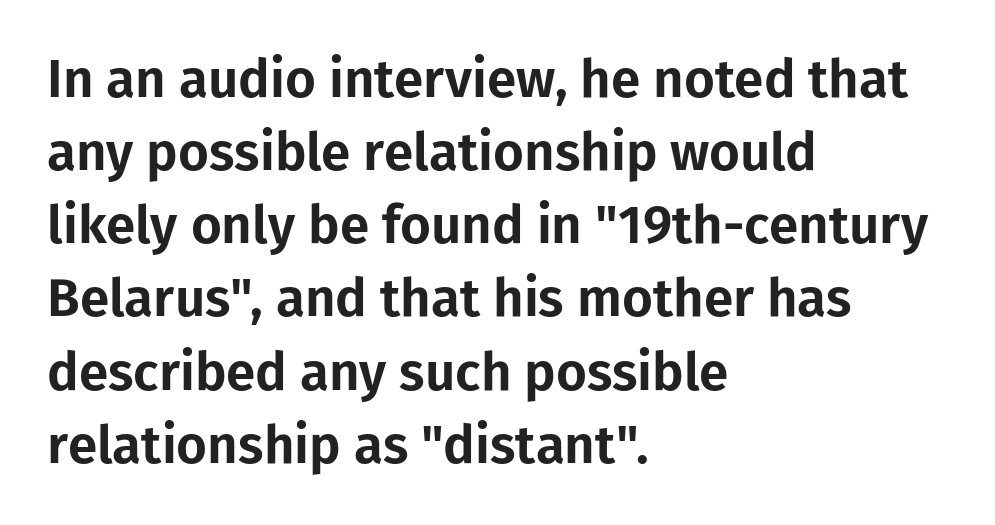
The image shows 53 px sans-serif type, upright; set left-aligned, normal line spacing (1.38x), normal letter spacing, not underlined; low stroke contrast and a medium x-height.
